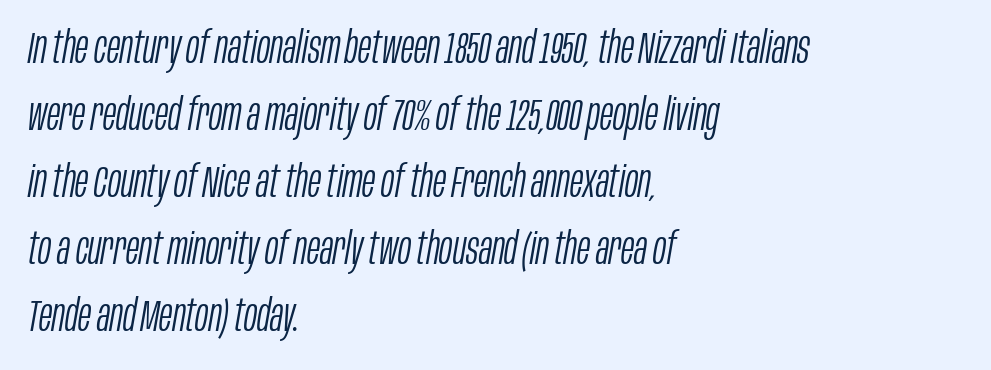
Q: Is the text bold? A: No.
Q: Is the text italic (slanted)? A: Yes, it leans right by about 10 degrees.
Q: Is the text underlined? A: No.
Q: How is the paragraph aligned? A: Left-aligned.
Q: Is the spacing between letters normal or unusually wide? A: Normal.
Q: Is the spacing between lines tight, normal or loose? A: Normal.
Q: Width (condensed, normal, or wide)? A: Condensed.
Q: Stroke contrast? A: Low.
Q: x-height? A: Large.
Q: Monospaced? A: No.
